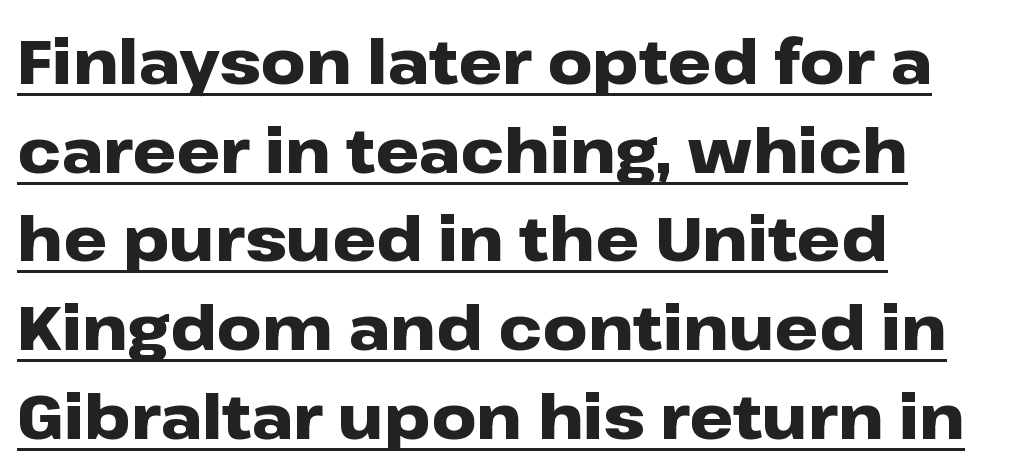
Q: Is the text bold? A: Yes.
Q: Is the text italic (slanted)? A: No, it is upright.
Q: Is the typeface a serif or a sans-serif typeface? A: Sans-serif.
Q: Is the text underlined? A: Yes.
Q: How is the paragraph aligned? A: Left-aligned.
Q: Is the spacing between letters normal or unusually wide? A: Normal.
Q: Is the spacing between lines tight, normal or loose? A: Normal.
Q: Width (condensed, normal, or wide)? A: Wide.
Q: Stroke contrast? A: Low.
Q: x-height? A: Medium.
Q: Monospaced? A: No.
